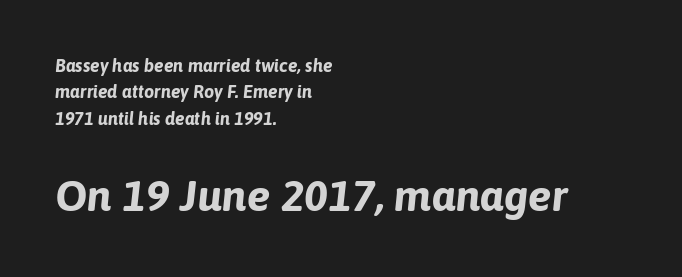
Each new line begins a customary step beneath the previous one. The strip under each line holds only bare page. Heavy-handed strokes throughout: this text is bold. Think of a printed novel: that variable character pitch is what you see here.
